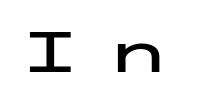
The image shows 57 px wide sans-serif type, upright; set unusually wide letter spacing (+0.44 em), not underlined; low stroke contrast and a medium x-height.
